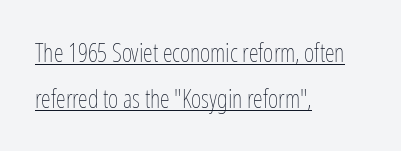
Q: Is the text bold? A: No.
Q: Is the text italic (slanted)? A: No, it is upright.
Q: Is the text underlined? A: Yes.
Q: How is the paragraph aligned? A: Left-aligned.
Q: Is the spacing between letters normal or unusually wide? A: Normal.
